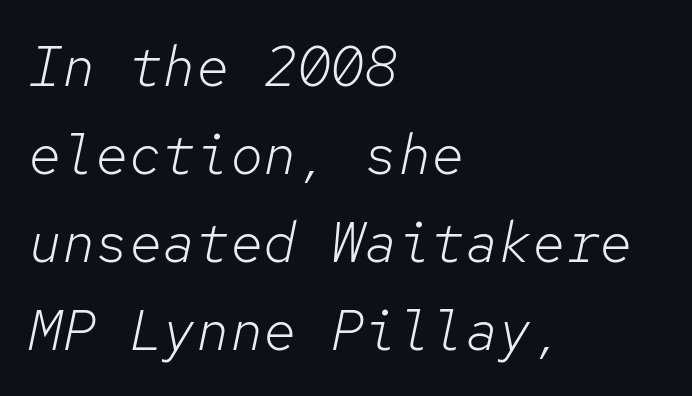
{"italic": "yes", "lean": "right", "slant_degrees": 12, "bold": "no", "weight": "light", "width": "normal", "stroke_contrast": "low", "x_height": "medium", "monospaced": "yes", "underline": "no", "align": "left", "line_spacing": "normal", "line_spacing_ratio": 1.57, "letter_spacing": "normal", "letter_spacing_em": 0.0, "glyph_px": 56}
